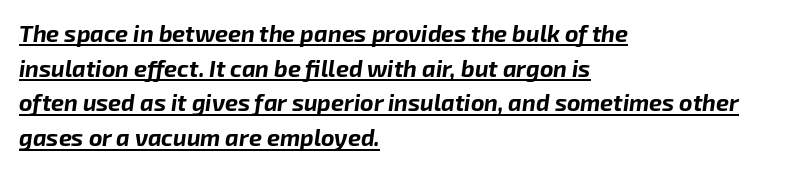
A student would call this left alignment; a typographer would say flush left, rag right. The horizontal fit of the characters is conventional and even. The glyphs are accompanied by a horizontal stroke just below them. How heavy is the stroke? Heavy — this is a bold. Quick note: interline space is typical.
